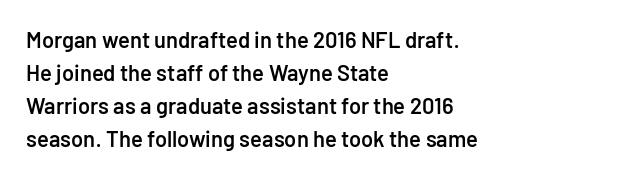
Ascenders rise straight up at ninety degrees. No word sits above an underline. Casual observation: everything's shoved over to the left. Between one letter and the next there's only the usual sliver of space.
